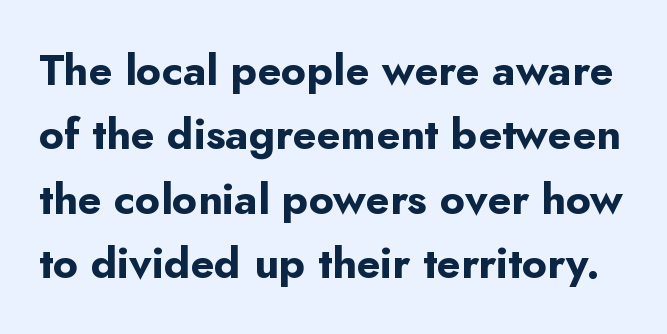
Q: Is the text bold? A: Yes.
Q: Is the text italic (slanted)? A: No, it is upright.
Q: Is the typeface a serif or a sans-serif typeface? A: Sans-serif.
Q: Is the text underlined? A: No.
Q: Is the spacing between letters normal or unusually wide? A: Normal.
Q: Is the spacing between lines tight, normal or loose? A: Normal.
Q: Width (condensed, normal, or wide)? A: Normal.
Q: Stroke contrast? A: Low.
Q: x-height? A: Small.
Q: Monospaced? A: No.
